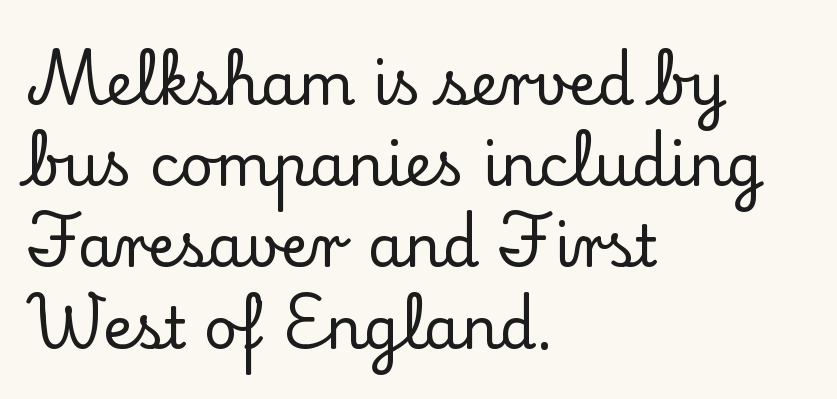
{"serif": "yes", "italic": "no", "width": "normal", "stroke_contrast": "low", "x_height": "small", "monospaced": "no", "underline": "no", "align": "left", "line_spacing": "normal", "line_spacing_ratio": 1.4, "letter_spacing": "normal", "letter_spacing_em": 0.0, "glyph_px": 58}
